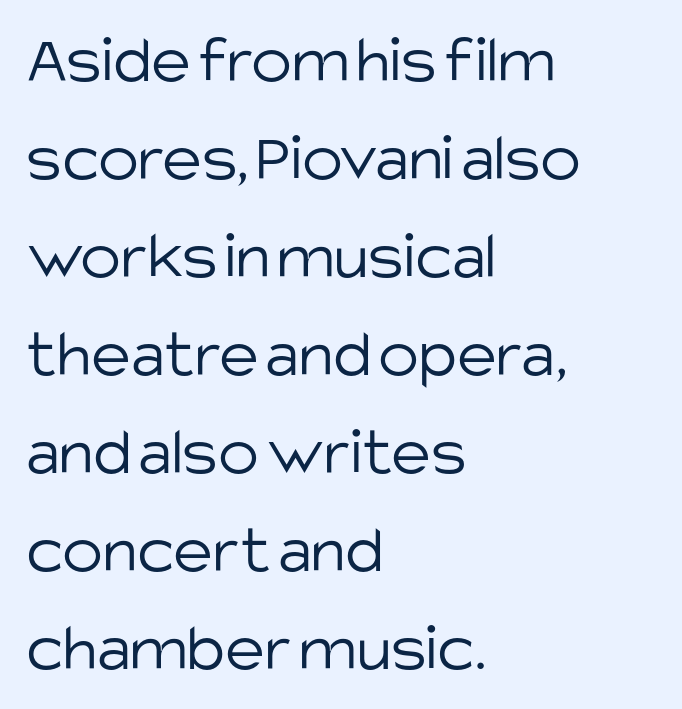
Q: Is the text bold? A: No.
Q: Is the text italic (slanted)? A: No, it is upright.
Q: Is the typeface a serif or a sans-serif typeface? A: Sans-serif.
Q: Is the text underlined? A: No.
Q: How is the paragraph aligned? A: Left-aligned.
Q: Is the spacing between letters normal or unusually wide? A: Normal.
Q: Is the spacing between lines tight, normal or loose? A: Normal.
Q: Width (condensed, normal, or wide)? A: Normal.
Q: Stroke contrast? A: Low.
Q: x-height? A: Large.
Q: Monospaced? A: No.
